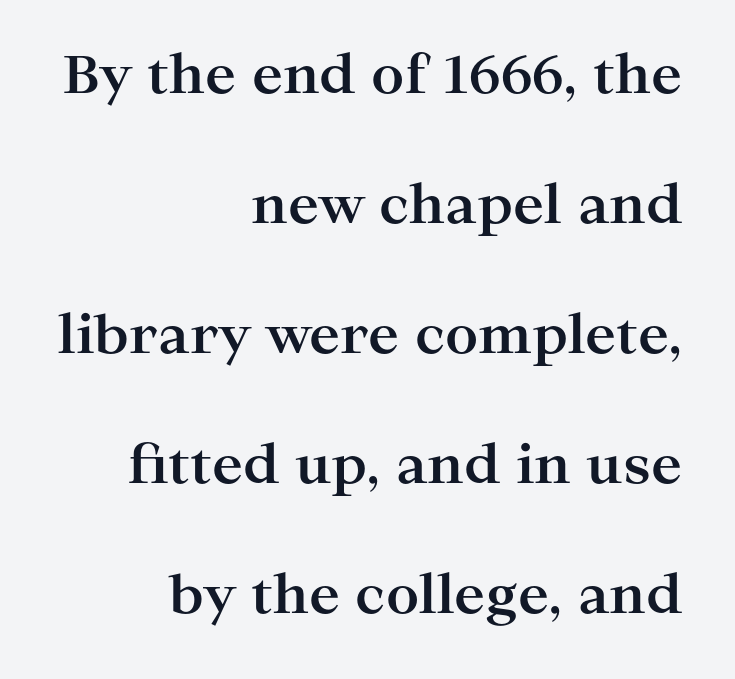
Q: Is the text bold? A: Yes.
Q: Is the text italic (slanted)? A: No, it is upright.
Q: Is the typeface a serif or a sans-serif typeface? A: Serif.
Q: Is the text underlined? A: No.
Q: How is the paragraph aligned? A: Right-aligned.
Q: Is the spacing between letters normal or unusually wide? A: Normal.
Q: Is the spacing between lines tight, normal or loose? A: Loose.
Q: Width (condensed, normal, or wide)? A: Wide.
Q: Stroke contrast? A: High.
Q: x-height? A: Medium.
Q: Monospaced? A: No.
